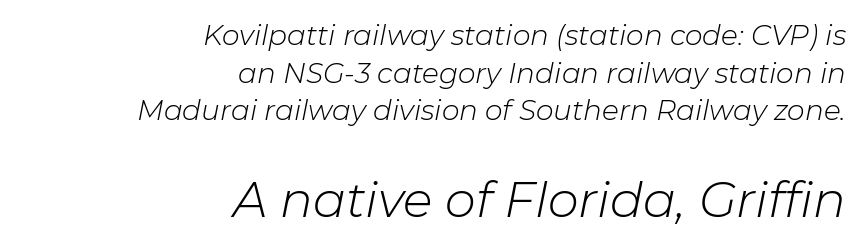
{"italic": "yes", "lean": "right", "slant_degrees": 11, "bold": "no", "weight": "light", "width": "normal", "stroke_contrast": "low", "x_height": "medium", "monospaced": "no", "underline": "no", "align": "right", "line_spacing": "normal", "line_spacing_ratio": 1.34, "letter_spacing": "normal", "letter_spacing_em": 0.0, "larger_block": "second", "size_ratio": 1.75, "glyph_px": 49}
